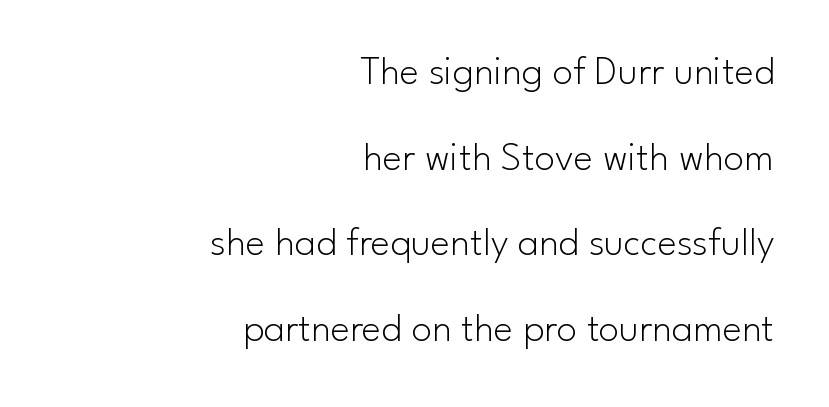
The image shows 41 px light sans-serif type, upright; set right-aligned, loose line spacing (2.09x), normal letter spacing, not underlined; low stroke contrast and a small x-height.
